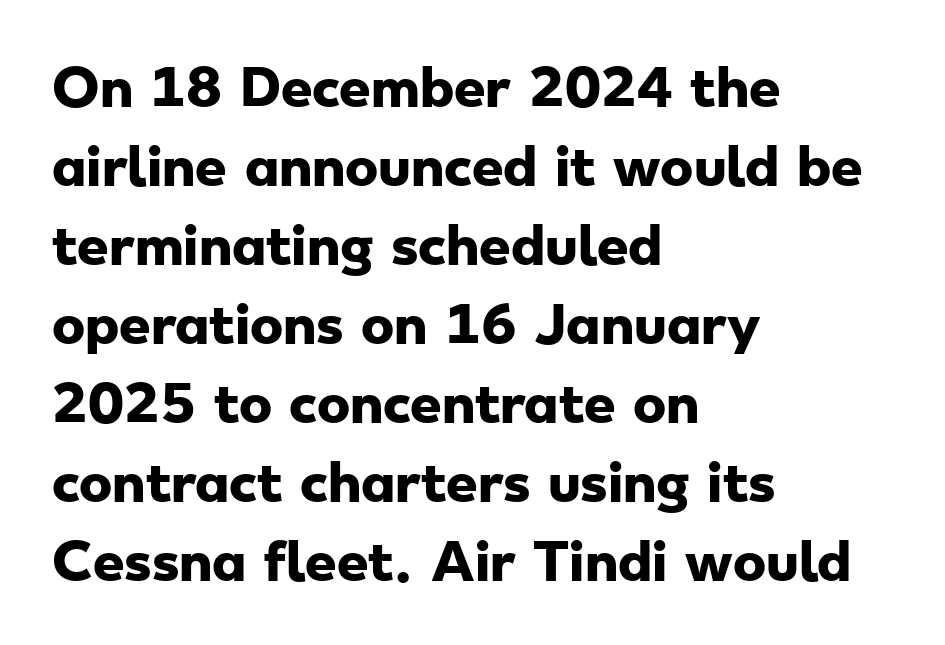
Descender tails drop into unmarked territory. The rendering keeps characters at their native spacing. Note the varied advance widths — an 'i' is clearly narrower than an 'm'. In terms of weight, the rendering is a true, heavy bold. Check where the strokes stop: nothing finishes them off — pure sans.
